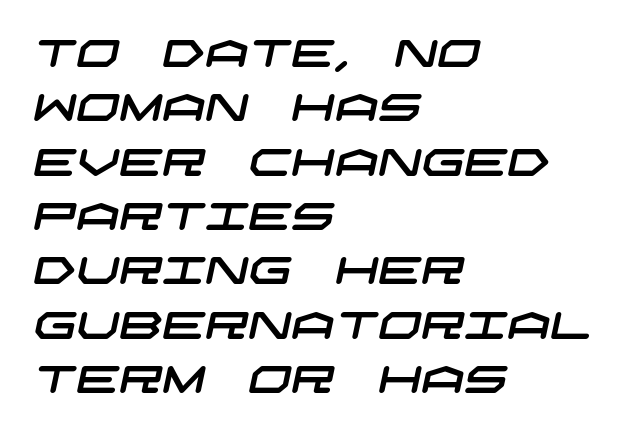
The image shows 38 px wide sans-serif type; set left-aligned, normal line spacing (1.43x), normal letter spacing, not underlined; low stroke contrast and a large x-height.
